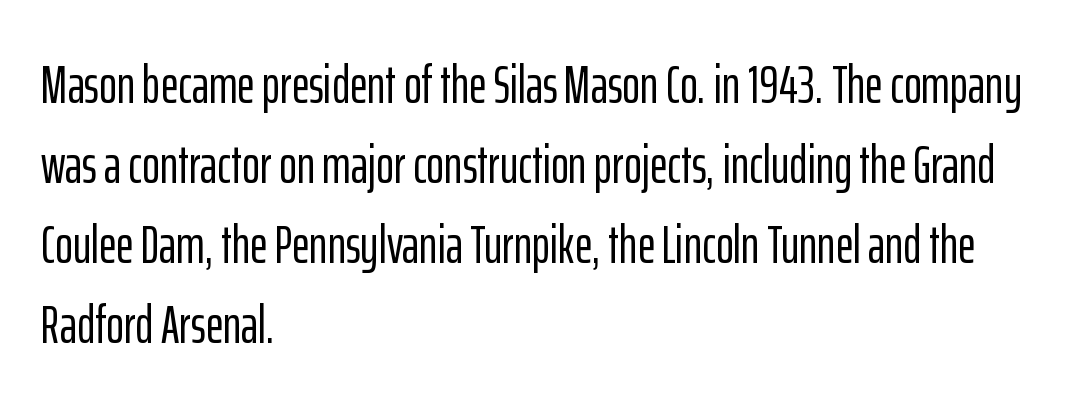
The image shows 54 px condensed sans-serif type, upright; set left-aligned, normal line spacing (1.48x), normal letter spacing, not underlined; low stroke contrast and a medium x-height.
